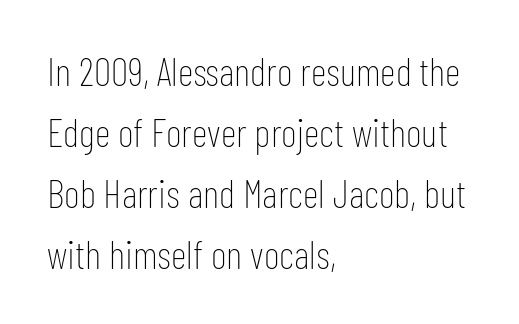
The image shows 39 px thin, condensed sans-serif type, upright; set left-aligned, normal line spacing (1.56x), normal letter spacing, not underlined; low stroke contrast and a medium x-height.
